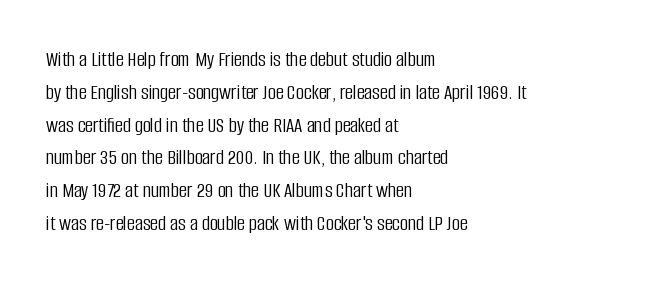
Descender tails drop into unmarked territory. Vertically, the passage feels balanced, rows spaced as you'd expect. The typesetter chose a ragged-right arrangement here. The typography opts for an upright posture over an oblique one. The rendering keeps characters at their native spacing. Stroke mass is kept to a normal reading level or below.
